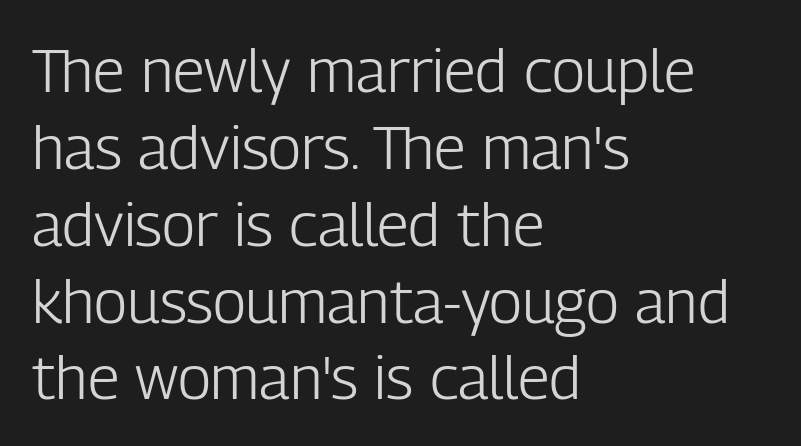
Q: Is the text bold? A: No.
Q: Is the text italic (slanted)? A: No, it is upright.
Q: Is the typeface a serif or a sans-serif typeface? A: Sans-serif.
Q: Is the text underlined? A: No.
Q: How is the paragraph aligned? A: Left-aligned.
Q: Is the spacing between letters normal or unusually wide? A: Normal.
Q: Is the spacing between lines tight, normal or loose? A: Normal.
Q: Width (condensed, normal, or wide)? A: Condensed.
Q: Stroke contrast? A: Low.
Q: x-height? A: Medium.
Q: Monospaced? A: No.
